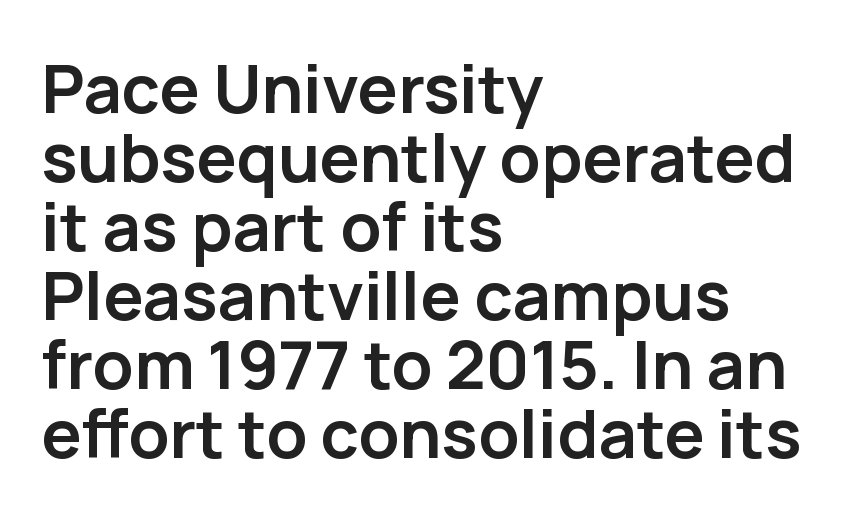
Tightly led — the rows are bunched. Is this a fixed-width face? No — the glyphs have proportional, varying widths. Where is the straight margin? On the left. Quick note: underline off.
